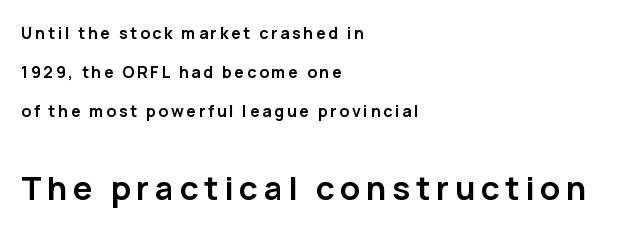
Caption: multi-line text, flush left, ragged right. Serif or sans? Sans — the stroke terminals are bare. The later block is typeset at a bigger size than the earlier block. Line spacing here is loose. Descenders are the only things crossing below the line.
